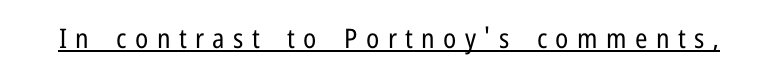
The image shows 27 px text type, upright; set unusually wide letter spacing (+0.31 em), underlined.
